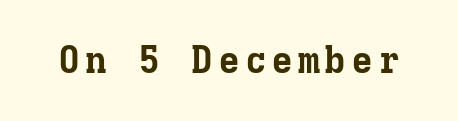
Q: Is the text bold? A: Yes.
Q: Is the text italic (slanted)? A: No, it is upright.
Q: Is the typeface a serif or a sans-serif typeface? A: Serif.
Q: Is the text underlined? A: No.
Q: Width (condensed, normal, or wide)? A: Normal.
Q: Stroke contrast? A: Low.
Q: x-height? A: Medium.
Q: Monospaced? A: Yes.
